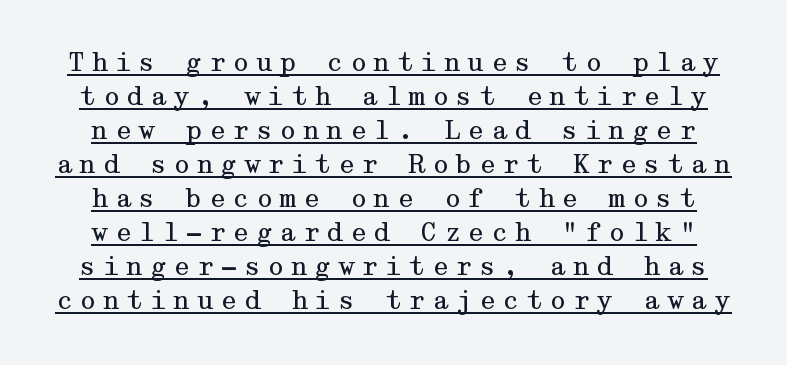
The image shows 25 px text type, upright; set normal line spacing (1.36x), unusually wide letter spacing (+0.24 em), underlined.
